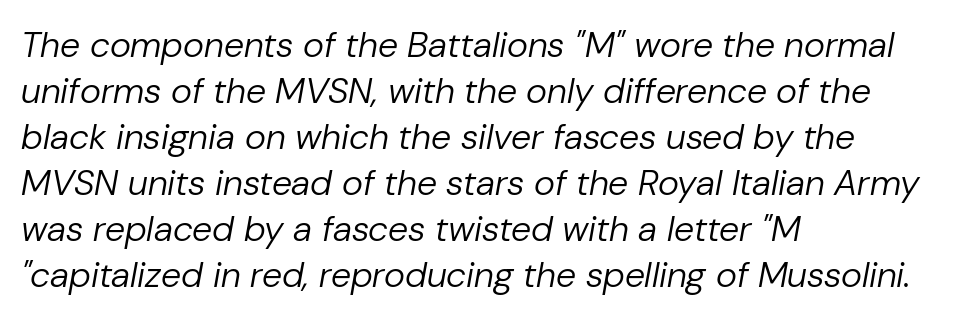
{"italic": "yes", "lean": "right", "slant_degrees": 10, "bold": "no", "weight": "regular", "width": "normal", "stroke_contrast": "low", "x_height": "medium", "monospaced": "no", "underline": "no", "align": "left", "line_spacing": "normal", "line_spacing_ratio": 1.28, "letter_spacing": "normal", "letter_spacing_em": 0.0, "glyph_px": 36}
